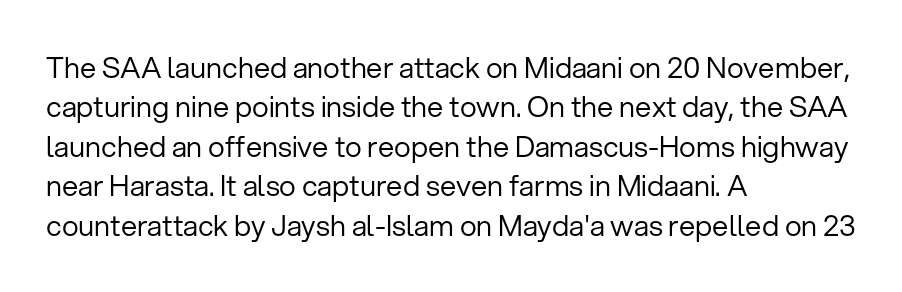
{"serif": "no", "italic": "no", "bold": "no", "weight": "regular", "width": "normal", "stroke_contrast": "low", "x_height": "medium", "monospaced": "no", "underline": "no", "align": "left", "line_spacing": "normal", "line_spacing_ratio": 1.36, "letter_spacing": "normal", "letter_spacing_em": 0.0, "glyph_px": 29}
